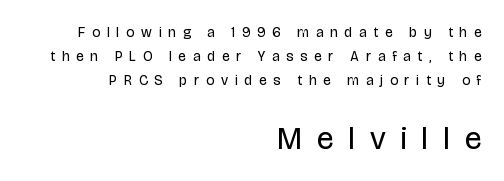
The image shows 31 px regular-weight, condensed sans-serif type, upright; set right-aligned, line spacing 1.71x, unusually wide letter spacing (+0.5 em), not underlined; the second (bottom) block is 2.21x larger; low stroke contrast and a large x-height.
